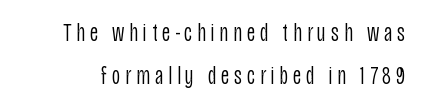
Q: Is the text bold? A: No.
Q: Is the text italic (slanted)? A: No, it is upright.
Q: Is the text underlined? A: No.
Q: Is the spacing between lines tight, normal or loose? A: Normal.
